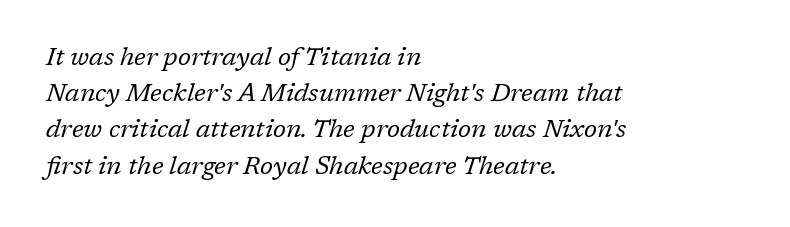
Each word holds together tightly as a unit, with standard inter-letter gaps. The rendering anchors every line to the left-hand side. Honestly, there is no underline to notice here at all. On a weight scale, this lands at 450 or below. When letters slant like this, we call the style italic. The block of text has a typical density, with ordinary space between rows.
